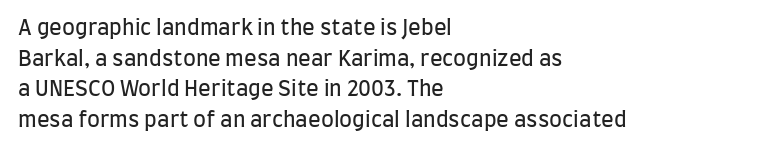
The image shows 21 px text type, upright; set left-aligned, normal line spacing (1.46x), normal letter spacing, not underlined.
